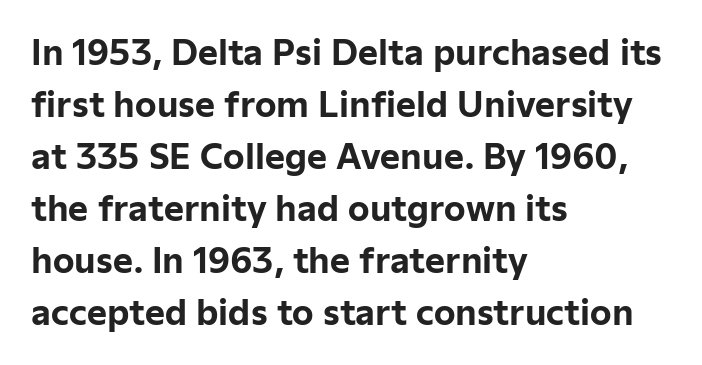
Reading down the column, the eye jumps a familiar distance to each next line. Looks like regular typesetting: each glyph gets only the width it needs. Characters remain perfectly vertical along every line. Every letter is thick-stroked: bold, no question.
